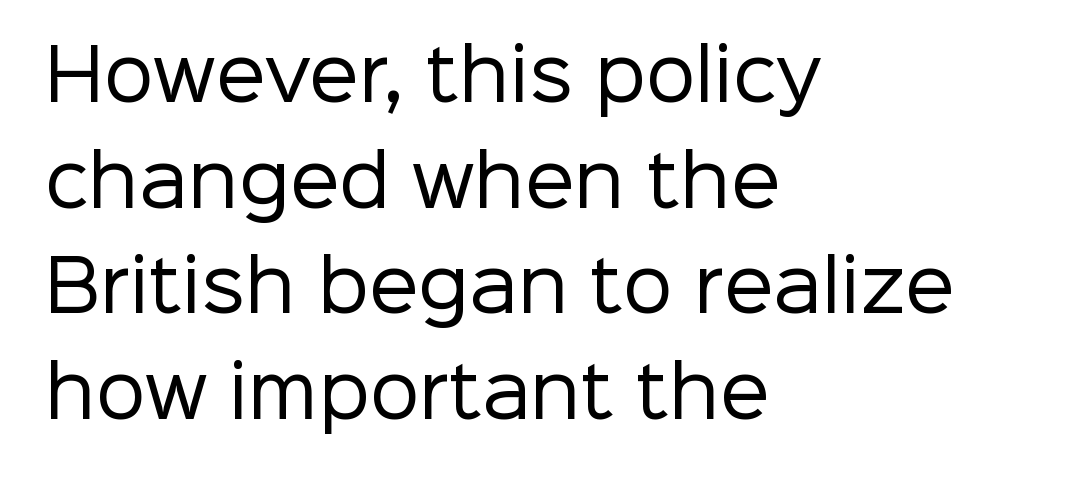
The ragged edge is on the right, which tells us the setting is flush left. Classification — sans serif. Words appear dense and cohesive because spacing is normal. The block of text has a typical density, with ordinary space between rows. Stems here are at most as thick as an everyday book face. Anything drawn beneath the words? Only blank space.
